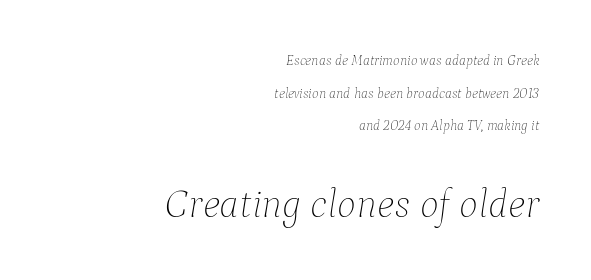
Q: Is the text bold? A: No.
Q: Is the text italic (slanted)? A: Yes, it leans right by about 9 degrees.
Q: Is the text underlined? A: No.
Q: How is the paragraph aligned? A: Right-aligned.
Q: Is the spacing between letters normal or unusually wide? A: Normal.
Q: Is the spacing between lines tight, normal or loose? A: Loose.
Q: Which block of text is set in a larger size, the first (top) or the second (bottom)? A: The second (bottom) one.
Q: Width (condensed, normal, or wide)? A: Normal.
Q: Stroke contrast? A: Low.
Q: x-height? A: Medium.
Q: Monospaced? A: No.
